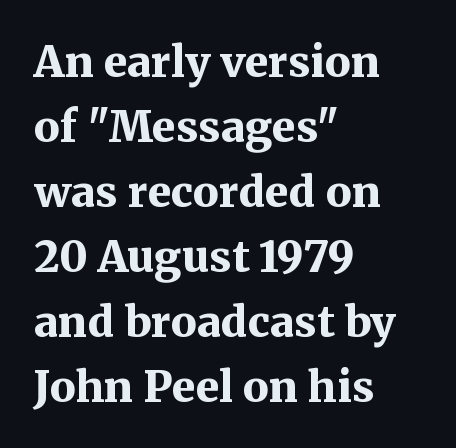
Caption: multi-line text, flush left, ragged right. A clean baseline with only descenders dipping below it. Varying glyph widths throughout — classic text-font behaviour. Honestly, the row spacing looks completely unremarkable.
